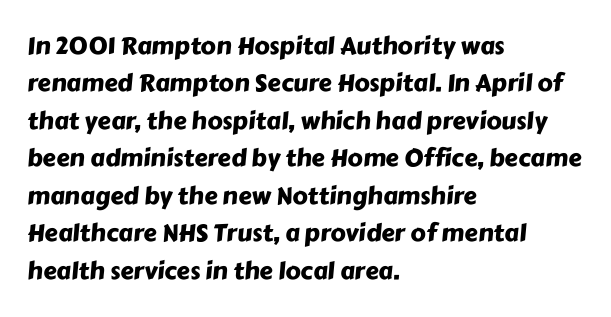
Has an underline been added? It has not. Vertical spacing — default. The lines are quadded left. No extra tracking has been applied to these lines.
